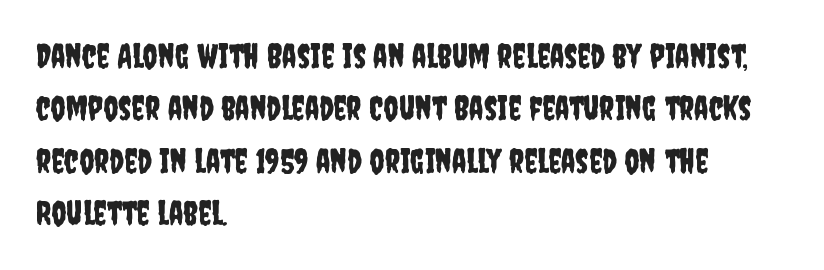
Q: Is the text italic (slanted)? A: No, it is upright.
Q: Is the typeface a serif or a sans-serif typeface? A: Sans-serif.
Q: Is the text underlined? A: No.
Q: How is the paragraph aligned? A: Left-aligned.
Q: Is the spacing between letters normal or unusually wide? A: Normal.
Q: Is the spacing between lines tight, normal or loose? A: Normal.
Q: Width (condensed, normal, or wide)? A: Condensed.
Q: Stroke contrast? A: Low.
Q: x-height? A: Large.
Q: Monospaced? A: No.
